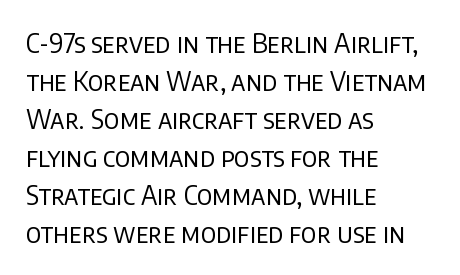
Q: Is the text bold? A: No.
Q: Is the text italic (slanted)? A: No, it is upright.
Q: Is the text underlined? A: No.
Q: How is the paragraph aligned? A: Left-aligned.
Q: Is the spacing between letters normal or unusually wide? A: Normal.
Q: Is the spacing between lines tight, normal or loose? A: Normal.
